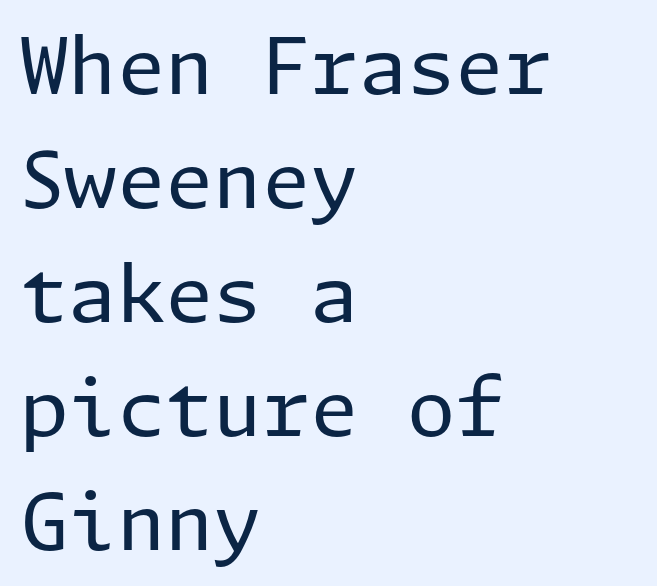
The image shows 78 px regular-weight sans-serif type, upright; set left-aligned, normal line spacing (1.46x), normal letter spacing, not underlined; low stroke contrast and a medium x-height.
